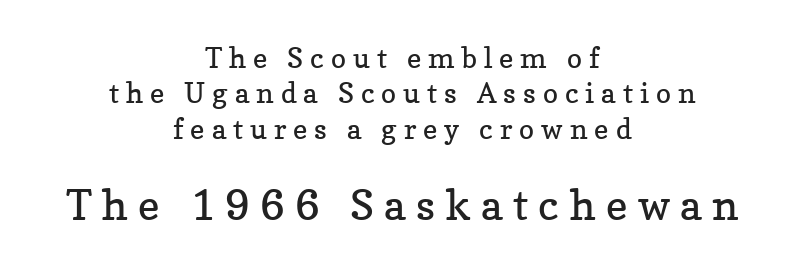
{"serif": "yes", "italic": "no", "bold": "no", "weight": "regular", "width": "normal", "stroke_contrast": "low", "x_height": "medium", "monospaced": "no", "underline": "no", "align": "center", "line_spacing": "normal", "line_spacing_ratio": 1.26, "letter_spacing": "wide", "letter_spacing_em": 0.25, "larger_block": "second", "size_ratio": 1.5, "glyph_px": 42}
